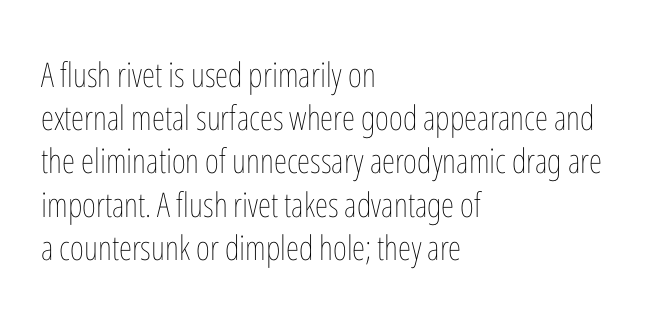
A bare baseline throughout the passage. Note the varied advance widths — an 'i' is clearly narrower than an 'm'. The characters are drawn with everyday or finer stroke widths. Where is the straight margin? On the left. The rendering keeps characters at their native spacing.
